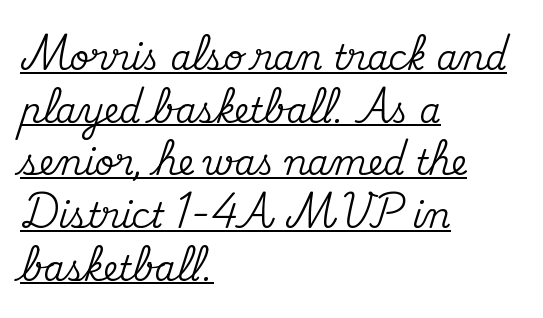
Teacher's note: observe the even left margin — that is flush-left alignment. The passage shown is typeset with a serif family. Compared with typical body copy, the letter spacing here is the same.
